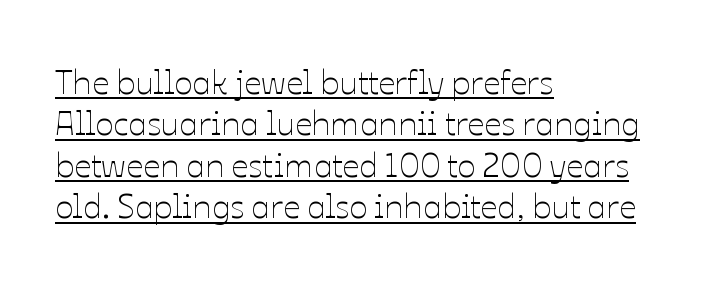
Unlike italic type, these characters show no tilt at all. The line texture is even and compact thanks to regular tracking. The typesetting does not lean heavy: it is not bold. Note the varied advance widths — an 'i' is clearly narrower than an 'm'.
